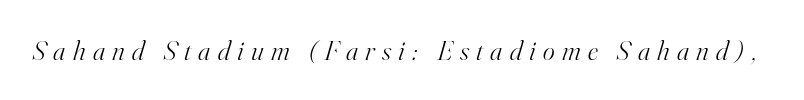
Each word looks stretched out because of the extra space between its letters. Is this a fixed-width face? No — the glyphs have proportional, varying widths. Words float on clear page, feet unadorned. Each stroke keeps to a modest, everyday thickness or less. Characters are canted at an angle relative to the baseline's perpendicular. Check where the strokes stop: tiny serifs finish them off.
